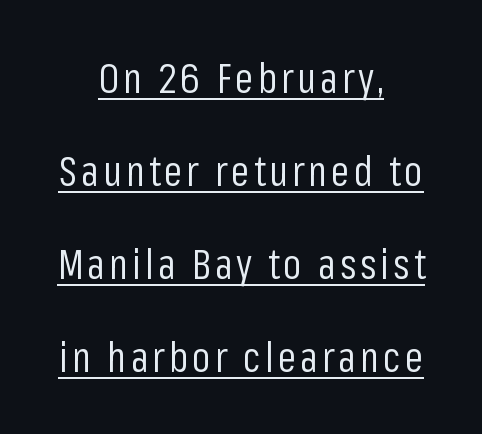
The image shows 41 px regular-weight, condensed sans-serif type, upright; set centered, loose line spacing (2.27x), underlined; low stroke contrast and a medium x-height.
